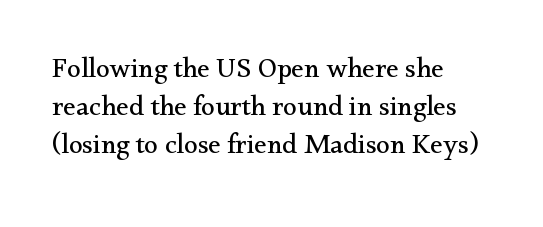
{"serif": "yes", "italic": "no", "bold": "no", "weight": "regular", "width": "normal", "stroke_contrast": "medium", "x_height": "small", "monospaced": "no", "underline": "no", "align": "left", "line_spacing": "normal", "line_spacing_ratio": 1.36, "letter_spacing": "normal", "letter_spacing_em": 0.0, "glyph_px": 28}
